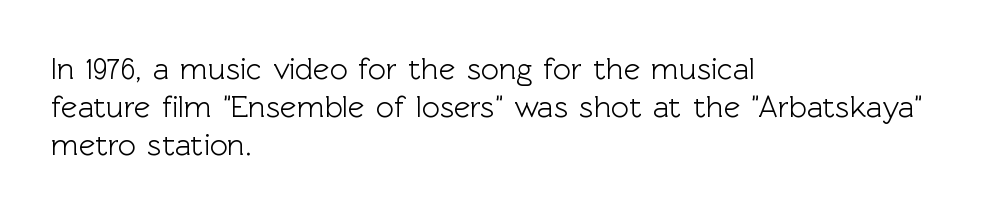
{"serif": "no", "italic": "no", "width": "normal", "x_height": "medium", "monospaced": "no", "underline": "no", "align": "left", "line_spacing_ratio": 1.23, "letter_spacing": "normal", "letter_spacing_em": 0.0, "glyph_px": 31}
